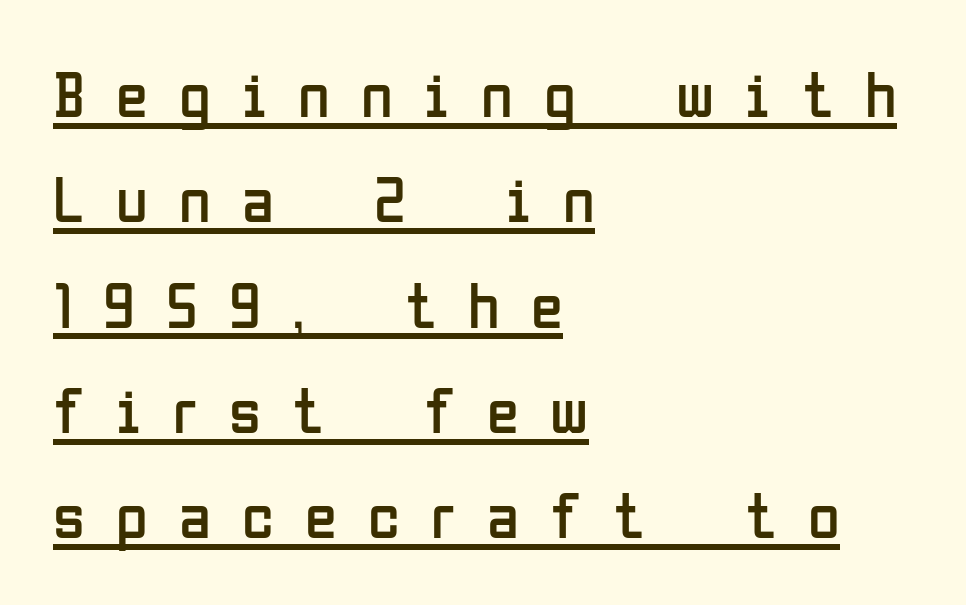
{"serif": "no", "italic": "no", "bold": "no", "weight": "regular", "width": "condensed", "stroke_contrast": "low", "x_height": "medium", "monospaced": "no", "underline": "yes", "align": "left", "line_spacing": "normal", "line_spacing_ratio": 1.62, "letter_spacing": "wide", "letter_spacing_em": 0.48, "glyph_px": 65}
